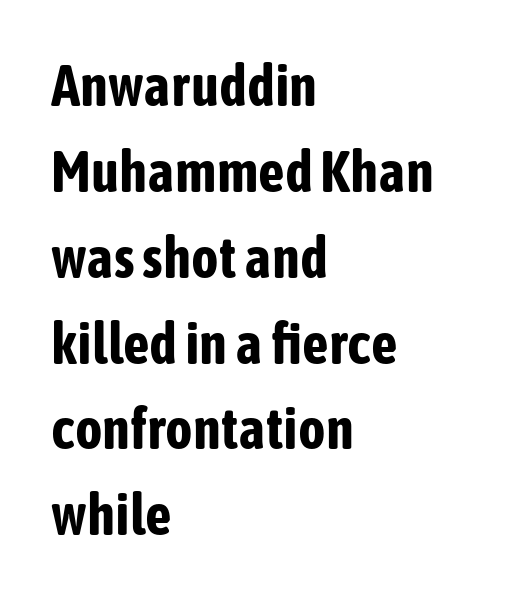
The image shows 58 px bold, condensed sans-serif type, upright; set left-aligned, normal line spacing (1.48x), normal letter spacing, not underlined; low stroke contrast and a medium x-height.
